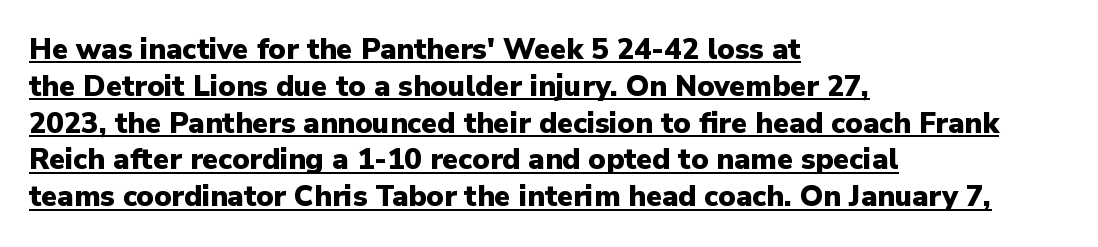
Q: Is the text bold? A: Yes.
Q: Is the text italic (slanted)? A: No, it is upright.
Q: Is the typeface a serif or a sans-serif typeface? A: Sans-serif.
Q: Is the text underlined? A: Yes.
Q: How is the paragraph aligned? A: Left-aligned.
Q: Is the spacing between letters normal or unusually wide? A: Normal.
Q: Is the spacing between lines tight, normal or loose? A: Normal.
Q: Width (condensed, normal, or wide)? A: Normal.
Q: Stroke contrast? A: Low.
Q: x-height? A: Medium.
Q: Monospaced? A: No.
